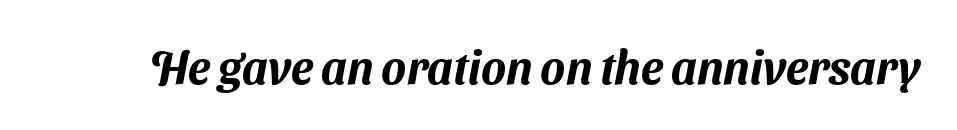
Q: Is the typeface a serif or a sans-serif typeface? A: Sans-serif.
Q: Is the text underlined? A: No.
Q: Is the spacing between letters normal or unusually wide? A: Normal.
Q: Width (condensed, normal, or wide)? A: Normal.
Q: Stroke contrast? A: Medium.
Q: x-height? A: Medium.
Q: Monospaced? A: No.
